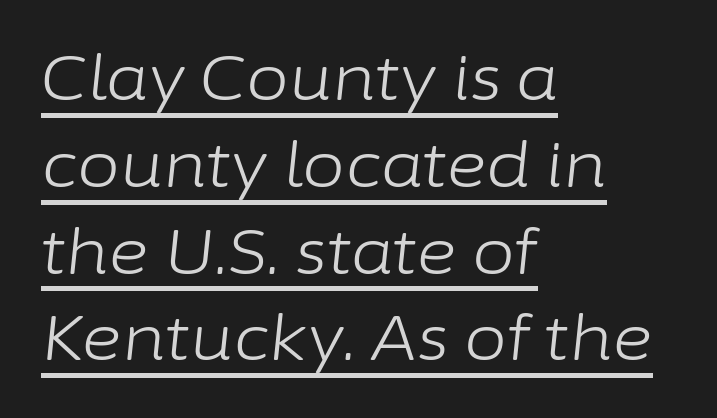
The image shows 62 px light type, italic (leaning right); set left-aligned, normal line spacing (1.4x), normal letter spacing, underlined; low stroke contrast and a medium x-height.
